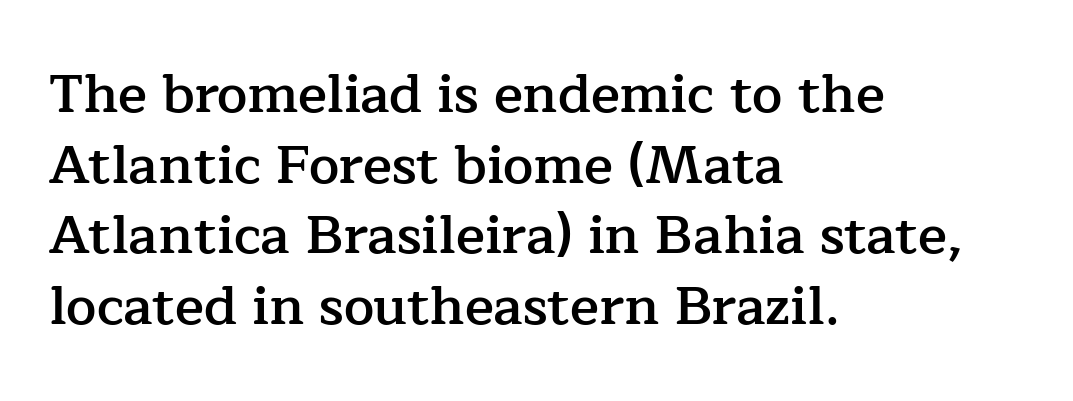
Q: Is the text bold? A: Semi-bold.
Q: Is the text italic (slanted)? A: No, it is upright.
Q: Is the typeface a serif or a sans-serif typeface? A: Serif.
Q: Is the text underlined? A: No.
Q: How is the paragraph aligned? A: Left-aligned.
Q: Is the spacing between letters normal or unusually wide? A: Normal.
Q: Is the spacing between lines tight, normal or loose? A: Normal.
Q: Width (condensed, normal, or wide)? A: Normal.
Q: Stroke contrast? A: Low.
Q: x-height? A: Medium.
Q: Monospaced? A: No.
